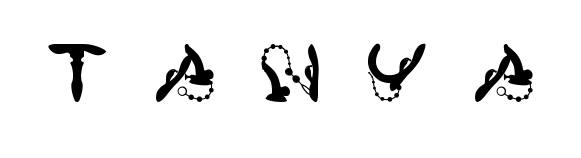
The letters carry no serifs — their stems end cleanly without finishing strokes. This is roman type, the default non-slanted kind. Each word looks stretched out because of the extra space between its letters. Type without underlining.
